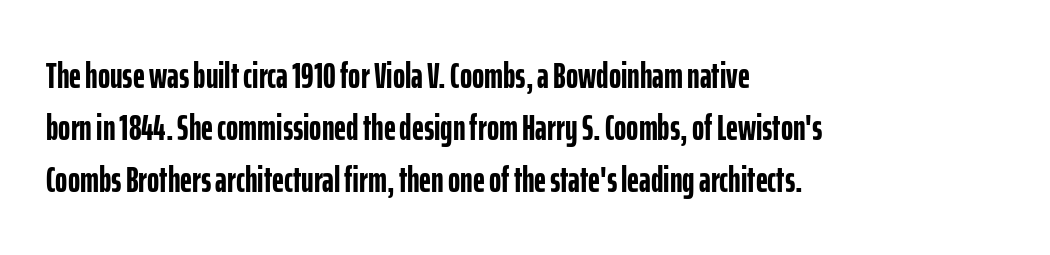
The image shows 37 px semibold, condensed sans-serif type, upright; set left-aligned, normal line spacing (1.4x), normal letter spacing, not underlined; low stroke contrast and a medium x-height.
